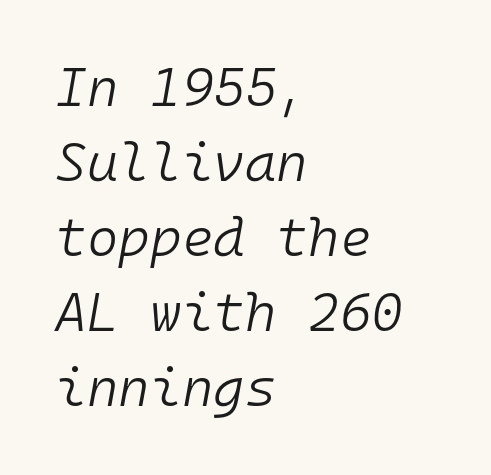
{"italic": "yes", "lean": "right", "slant_degrees": 10, "bold": "no", "weight": "light", "width": "normal", "stroke_contrast": "low", "x_height": "medium", "monospaced": "yes", "underline": "no", "align": "left", "line_spacing": "normal", "line_spacing_ratio": 1.39, "letter_spacing": "normal", "letter_spacing_em": 0.0, "glyph_px": 54}
